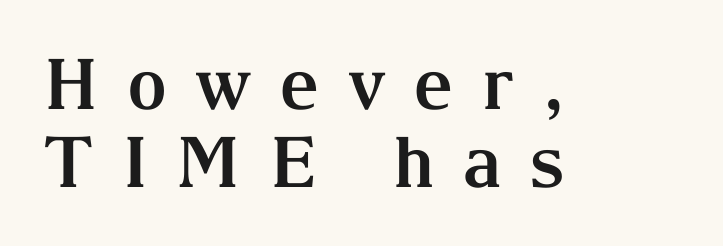
The string is rendered with underlining switched off. Caption: multi-line text, flush left, ragged right. Reading down the column, the eye jumps only a short way to each next line. The rendering uses a bold face; every stroke is thick and dark. The rendering shows small feet on the letterforms — a serif design.
